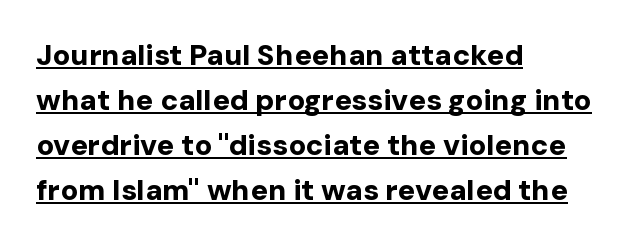
The image shows 29 px bold sans-serif type, upright; set left-aligned, normal line spacing (1.55x), normal letter spacing, underlined; low stroke contrast and a medium x-height.
